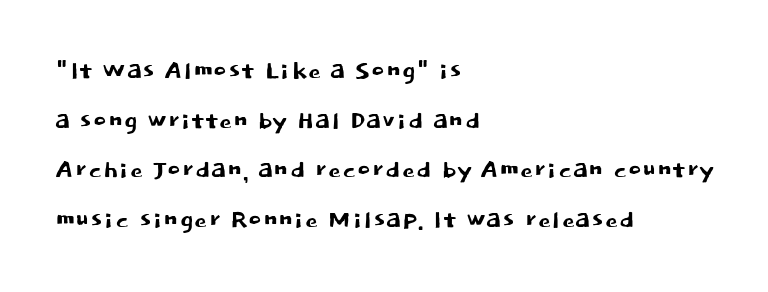
Q: Is the text italic (slanted)? A: No, it is upright.
Q: Is the typeface a serif or a sans-serif typeface? A: Sans-serif.
Q: Is the text underlined? A: No.
Q: How is the paragraph aligned? A: Left-aligned.
Q: Is the spacing between letters normal or unusually wide? A: Normal.
Q: Is the spacing between lines tight, normal or loose? A: Normal.
Q: Width (condensed, normal, or wide)? A: Normal.
Q: Stroke contrast? A: Low.
Q: x-height? A: Large.
Q: Monospaced? A: No.
